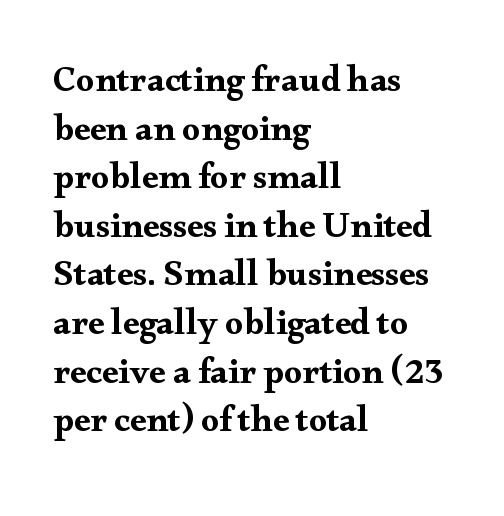
{"serif": "yes", "italic": "no", "width": "wide", "stroke_contrast": "medium", "x_height": "small", "monospaced": "no", "underline": "no", "align": "left", "line_spacing": "normal", "line_spacing_ratio": 1.35, "letter_spacing": "normal", "letter_spacing_em": 0.0, "glyph_px": 36}
